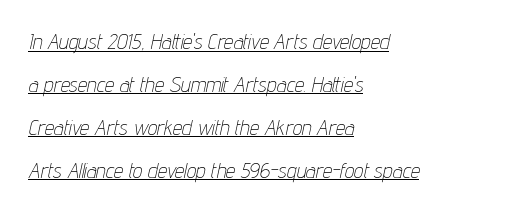
The typesetting does not lean heavy: it is not bold. One-word summary of the alignment: left. Leading: increased. Is there an underline? Yes — a line sits under the letters.
